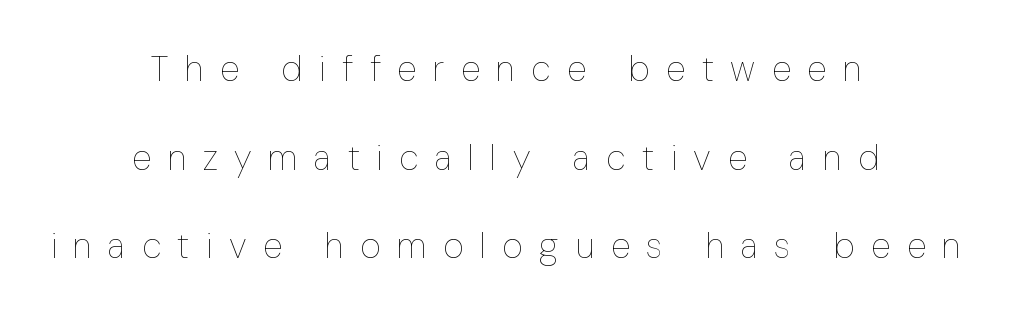
Think of a printed novel: that variable character pitch is what you see here. The space directly below the letters is spotless. This is not heavy type; no bold has been used. Display-style spreading of the glyphs; the letterfit is very open. The text block is weighted toward neither margin, spreading evenly from the middle.
